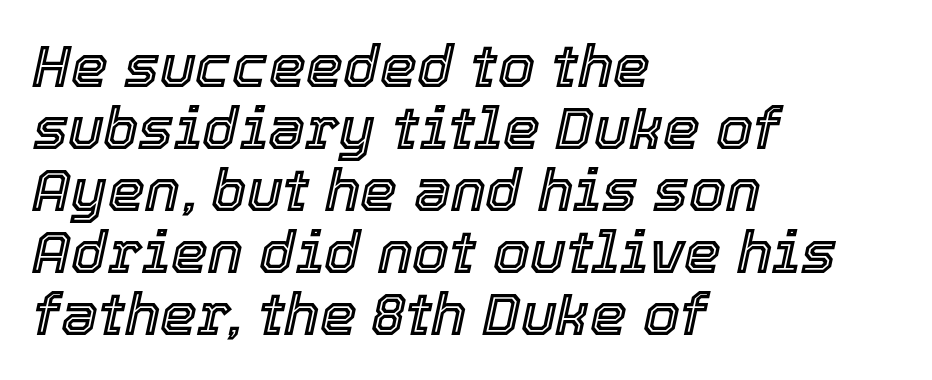
Quick note: underline off. The block of text is dense from top to bottom, with scant space between rows. You could not count columns in this text — the font is proportionally spaced. Would a proofreader flag this as italicized? Yes. Which margin do the lines hug? The left one — the right edge is uneven. Observe the ordinary spacing: letters are neighbours, not strangers.
